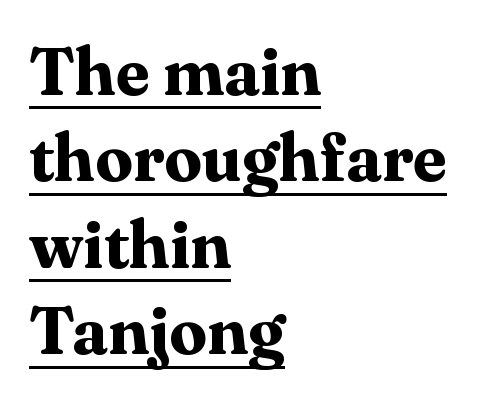
The image shows 67 px bold serif type, upright; set left-aligned, normal line spacing (1.29x), normal letter spacing, underlined; medium stroke contrast and a medium x-height.
